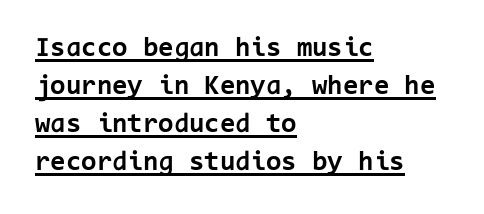
{"serif": "no", "italic": "no", "bold": "yes", "weight": "bold", "width": "normal", "stroke_contrast": "low", "x_height": "medium", "monospaced": "yes", "underline": "yes", "align": "left", "line_spacing": "normal", "line_spacing_ratio": 1.36, "letter_spacing": "normal", "letter_spacing_em": 0.0, "glyph_px": 28}
